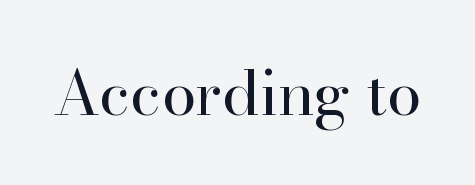
No word sits above an underline. The rendering shows small feet on the letterforms — a serif design. Nobody touched the tracking dial on this one. The letters stand straight up with perfectly vertical stems. Bold? No — there's no thickening of the strokes. Looks like regular typesetting: each glyph gets only the width it needs.
